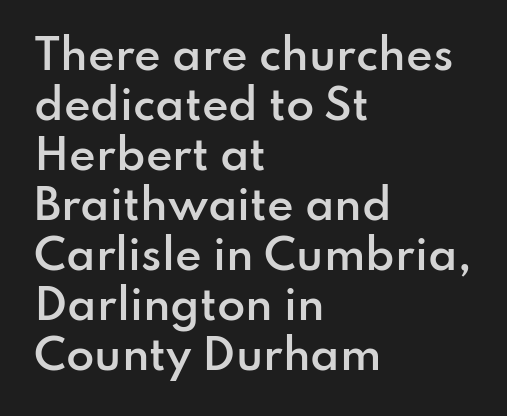
The image shows 41 px semibold sans-serif type, upright; set left-aligned, line spacing 1.22x, normal letter spacing, not underlined; low stroke contrast and a small x-height.
